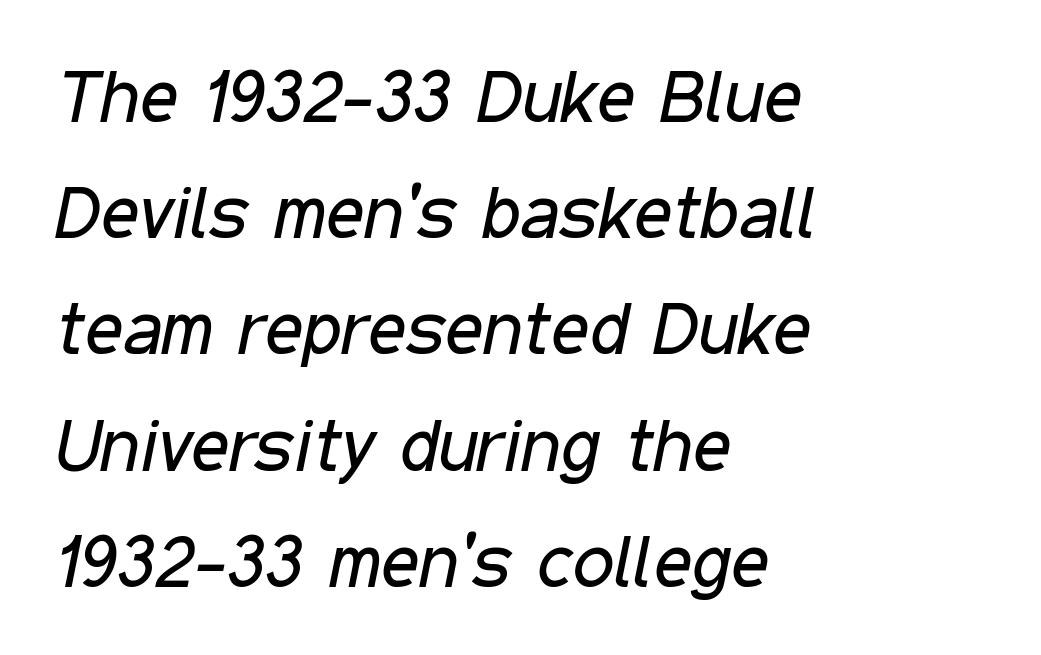
{"italic": "yes", "lean": "right", "slant_degrees": 11, "bold": "no", "weight": "regular", "width": "condensed", "stroke_contrast": "low", "x_height": "medium", "monospaced": "no", "underline": "no", "align": "left", "line_spacing": "normal", "line_spacing_ratio": 1.57, "letter_spacing": "normal", "letter_spacing_em": 0.0, "glyph_px": 74}
